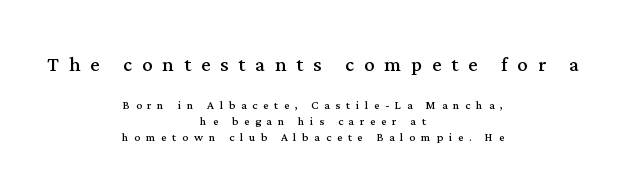
The image shows 26 px text type, upright; set centered, tight line spacing (1.05x), unusually wide letter spacing (+0.38 em), not underlined; the first (top) block is 1.73x larger.
